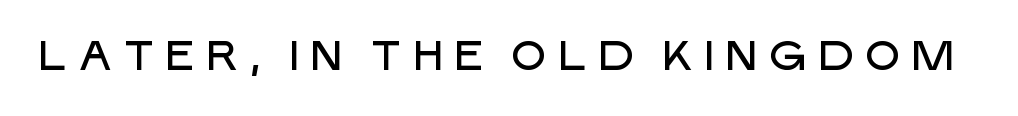
The image shows 41 px sans-serif type, upright; set unusually wide letter spacing (+0.21 em), not underlined; low stroke contrast and a large x-height.
